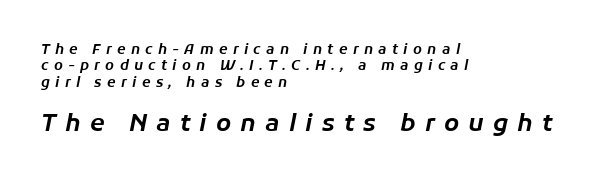
{"italic": "yes", "lean": "right", "slant_degrees": 11, "underline": "no", "align": "left", "line_spacing_ratio": 1.17, "letter_spacing": "wide", "letter_spacing_em": 0.38, "larger_block": "second", "size_ratio": 1.71, "glyph_px": 24}
